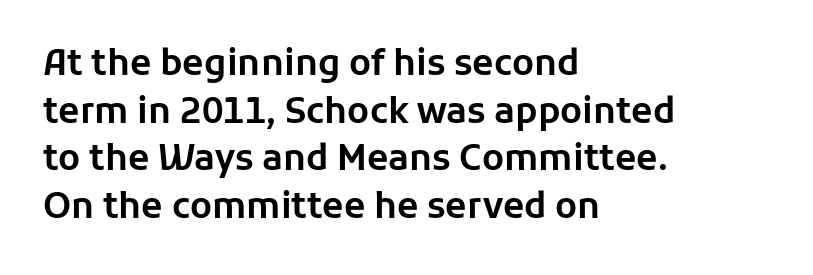
Q: Is the text italic (slanted)? A: No, it is upright.
Q: Is the typeface a serif or a sans-serif typeface? A: Sans-serif.
Q: Is the text underlined? A: No.
Q: How is the paragraph aligned? A: Left-aligned.
Q: Is the spacing between letters normal or unusually wide? A: Normal.
Q: Is the spacing between lines tight, normal or loose? A: Normal.
Q: Width (condensed, normal, or wide)? A: Normal.
Q: Stroke contrast? A: Low.
Q: x-height? A: Medium.
Q: Monospaced? A: No.
